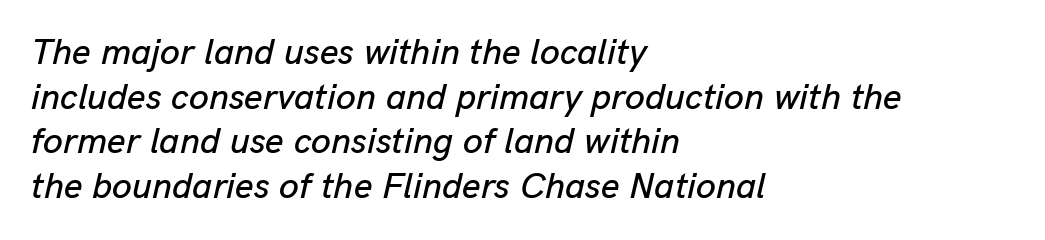
Q: Is the text italic (slanted)? A: Yes, it leans right by about 13 degrees.
Q: Is the text underlined? A: No.
Q: How is the paragraph aligned? A: Left-aligned.
Q: Is the spacing between letters normal or unusually wide? A: Normal.
Q: Width (condensed, normal, or wide)? A: Normal.
Q: Stroke contrast? A: Low.
Q: x-height? A: Medium.
Q: Monospaced? A: No.
